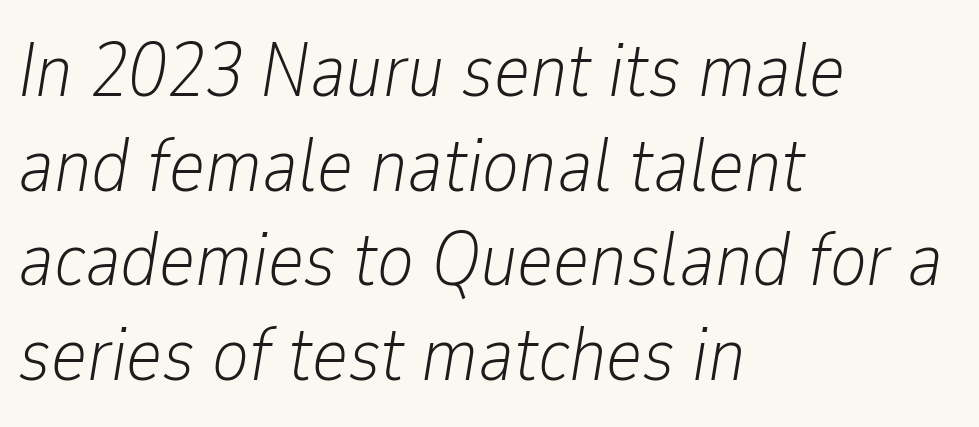
The image shows 77 px light, condensed type, italic (leaning right); set left-aligned, line spacing 1.23x, normal letter spacing, not underlined; low stroke contrast and a medium x-height.
